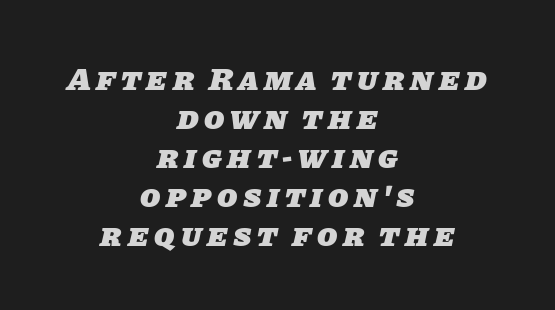
The image shows 33 px heavy type; set centered, line spacing 1.18x, not underlined; low stroke contrast and a large x-height.
